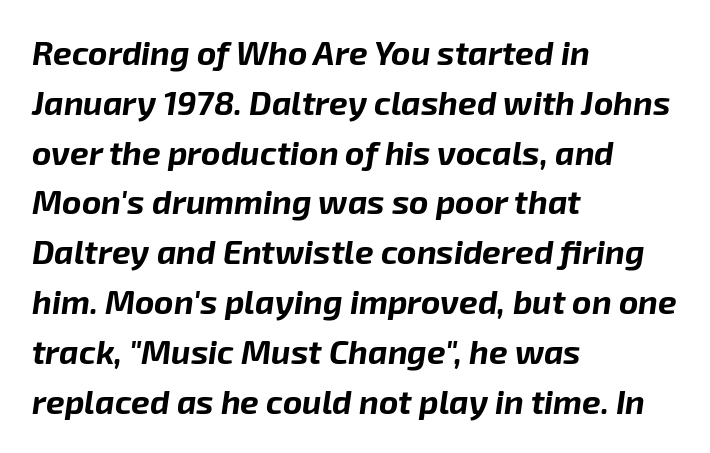
{"italic": "yes", "lean": "right", "slant_degrees": 8, "bold": "yes", "weight": "bold", "width": "normal", "stroke_contrast": "low", "x_height": "medium", "monospaced": "no", "underline": "no", "align": "left", "line_spacing": "normal", "line_spacing_ratio": 1.51, "letter_spacing": "normal", "letter_spacing_em": 0.0, "glyph_px": 33}
